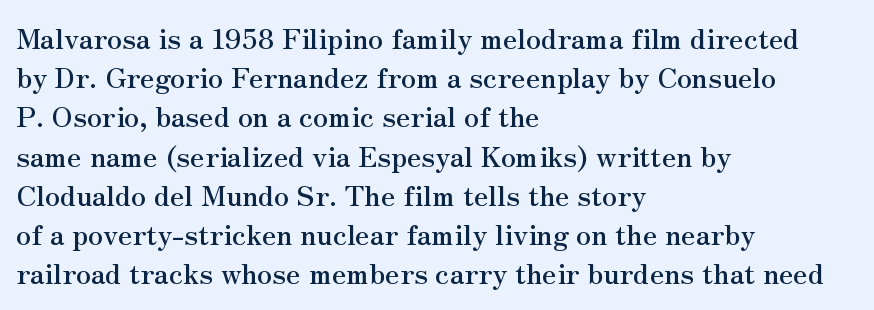
The image shows 28 px serif type, upright; set left-aligned, normal line spacing (1.4x), normal letter spacing, not underlined; medium stroke contrast and a small x-height.
